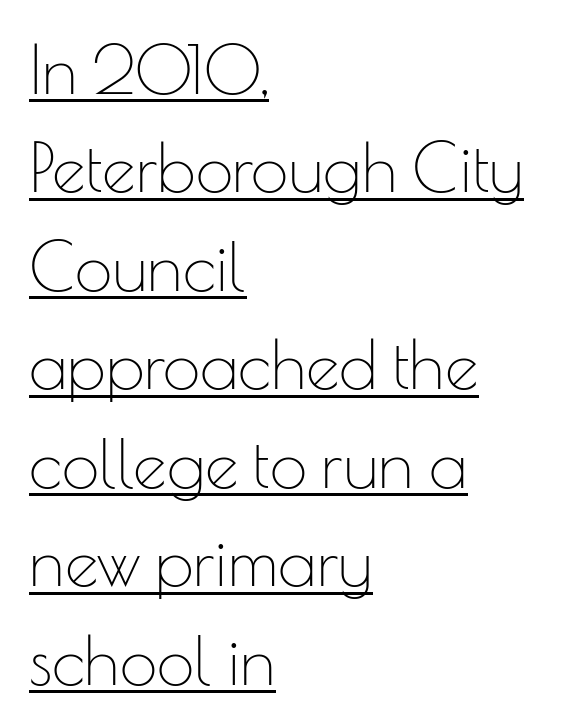
The image shows 67 px thin sans-serif type, upright; set left-aligned, normal line spacing (1.47x), normal letter spacing, underlined; low stroke contrast and a small x-height.
